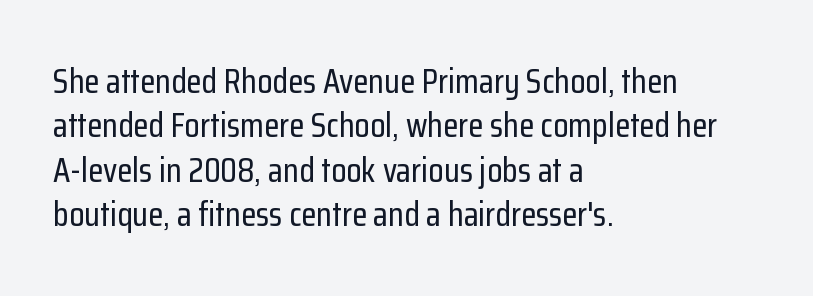
Does the leading feel generous? No, just average. Words appear dense and cohesive because spacing is normal. These lines are set flush left with a ragged right edge. Type without underlining. Each letter keeps its own natural width here, so spacing adapts to shape.
